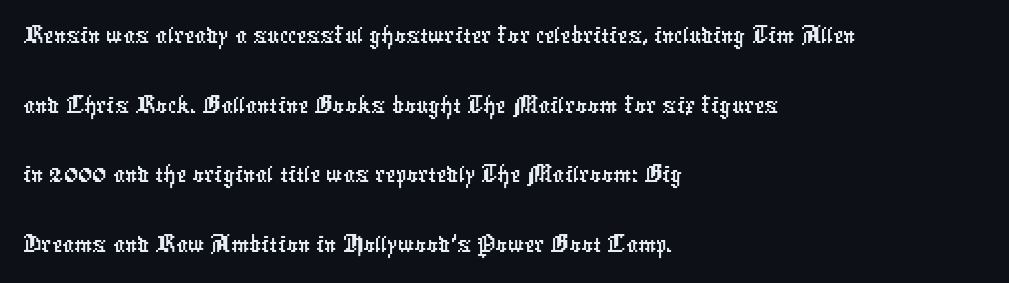
{"serif": "no", "width": "condensed", "stroke_contrast": "low", "x_height": "medium", "monospaced": "no", "underline": "no", "align": "left", "line_spacing_ratio": 1.22, "letter_spacing": "normal", "letter_spacing_em": 0.0, "glyph_px": 57}
